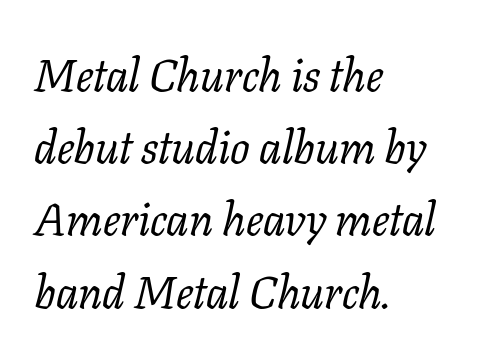
Q: Is the text bold? A: No.
Q: Is the text italic (slanted)? A: Yes, it leans right by about 11 degrees.
Q: Is the typeface a serif or a sans-serif typeface? A: Serif.
Q: Is the text underlined? A: No.
Q: How is the paragraph aligned? A: Left-aligned.
Q: Is the spacing between letters normal or unusually wide? A: Normal.
Q: Is the spacing between lines tight, normal or loose? A: Normal.
Q: Width (condensed, normal, or wide)? A: Normal.
Q: Stroke contrast? A: Low.
Q: x-height? A: Medium.
Q: Monospaced? A: No.
